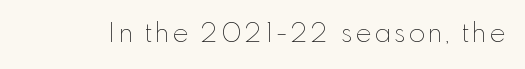
The image shows 27 px text type, upright; set not underlined.
